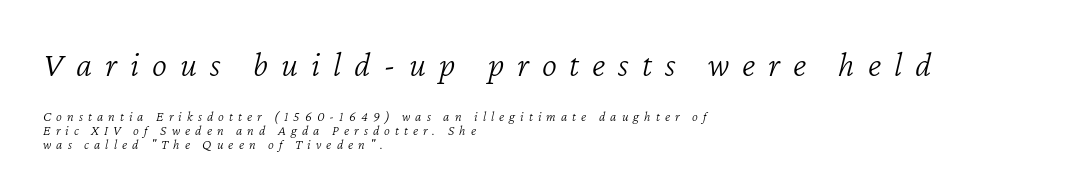
The line-height multiplier appears low, near solid setting. Line starts are locked; line ends wander. Letters have the restrained weight of plain body copy at most. Type without underlining. Observe the lean: these are italic letterforms. The upper block of text is set noticeably larger than the block beneath it.
